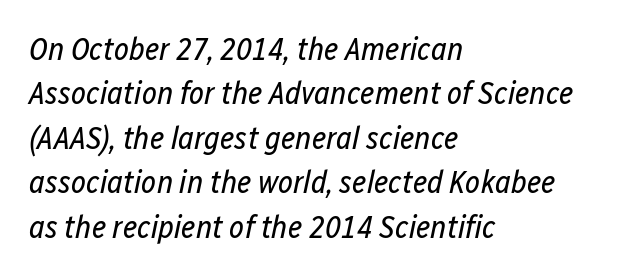
Q: Is the text bold? A: No.
Q: Is the text italic (slanted)? A: Yes, it leans right by about 12 degrees.
Q: Is the text underlined? A: No.
Q: How is the paragraph aligned? A: Left-aligned.
Q: Is the spacing between letters normal or unusually wide? A: Normal.
Q: Is the spacing between lines tight, normal or loose? A: Normal.
Q: Width (condensed, normal, or wide)? A: Condensed.
Q: Stroke contrast? A: Low.
Q: x-height? A: Medium.
Q: Monospaced? A: No.
